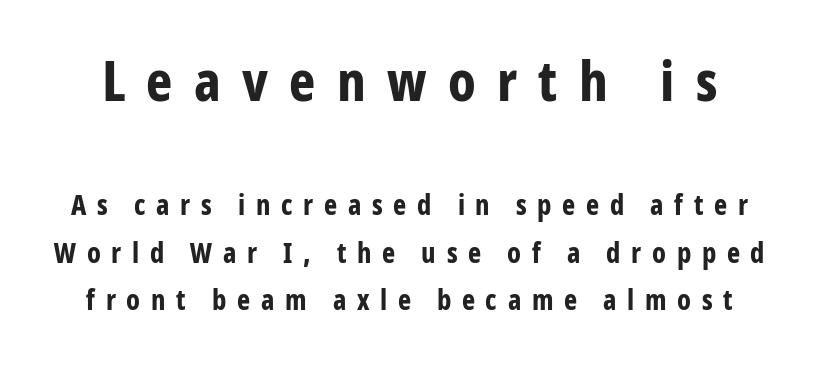
Q: Is the text bold? A: Yes.
Q: Is the text italic (slanted)? A: No, it is upright.
Q: Is the typeface a serif or a sans-serif typeface? A: Sans-serif.
Q: Is the text underlined? A: No.
Q: Is the spacing between letters normal or unusually wide? A: Unusually wide.
Q: Is the spacing between lines tight, normal or loose? A: Normal.
Q: Which block of text is set in a larger size, the first (top) or the second (bottom)? A: The first (top) one.
Q: Width (condensed, normal, or wide)? A: Condensed.
Q: Stroke contrast? A: Low.
Q: x-height? A: Medium.
Q: Monospaced? A: No.
